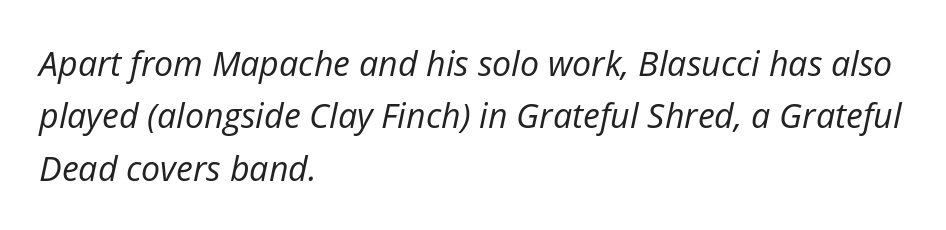
Q: Is the text bold? A: No.
Q: Is the text italic (slanted)? A: Yes, it leans right by about 12 degrees.
Q: Is the text underlined? A: No.
Q: How is the paragraph aligned? A: Left-aligned.
Q: Is the spacing between letters normal or unusually wide? A: Normal.
Q: Is the spacing between lines tight, normal or loose? A: Normal.
Q: Width (condensed, normal, or wide)? A: Normal.
Q: Stroke contrast? A: Low.
Q: x-height? A: Medium.
Q: Monospaced? A: No.
